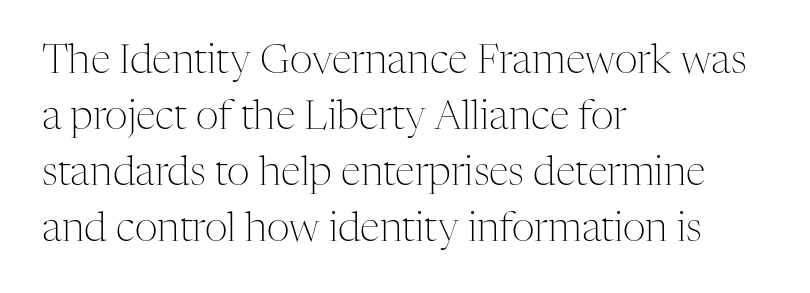
The image shows 40 px light serif type, upright; set left-aligned, normal line spacing (1.4x), normal letter spacing, not underlined; medium stroke contrast and a medium x-height.
